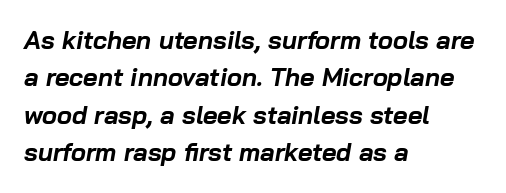
The image shows 25 px bold type, italic (leaning right); set left-aligned, normal line spacing (1.5x), normal letter spacing, not underlined.
